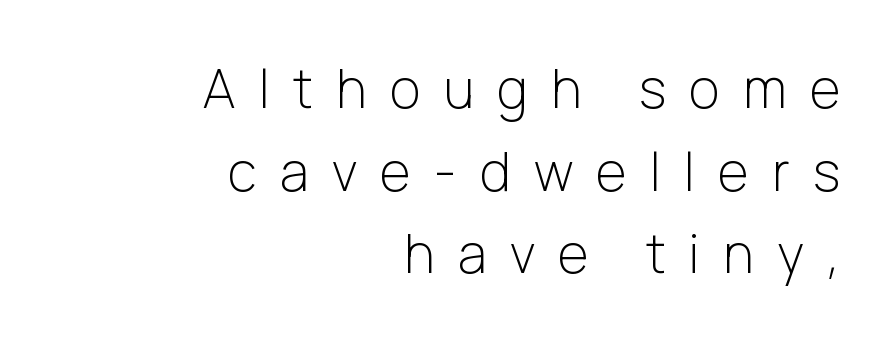
Which margin do the lines hug? The right one — the left edge is uneven. Bold? No — there's no thickening of the strokes. Baseline-to-baseline distance is the conventional proportion of letter height. This sample uses a sans-serif face.
